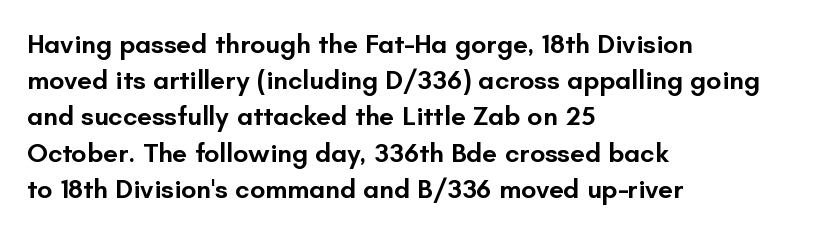
The image shows 27 px text type, upright; set left-aligned, normal line spacing (1.34x), normal letter spacing, not underlined.
